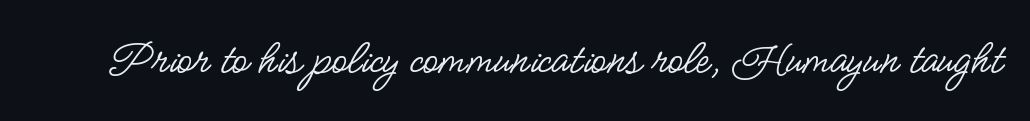
{"serif": "no", "bold": "no", "weight": "regular", "width": "condensed", "stroke_contrast": "low", "x_height": "small", "monospaced": "no", "underline": "no", "letter_spacing": "normal", "letter_spacing_em": 0.0, "glyph_px": 50}
